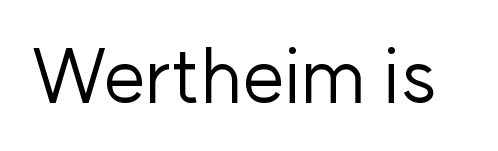
{"serif": "no", "italic": "no", "bold": "no", "weight": "regular", "width": "normal", "stroke_contrast": "low", "x_height": "medium", "monospaced": "no", "underline": "no", "letter_spacing": "normal", "letter_spacing_em": 0.0, "glyph_px": 75}
